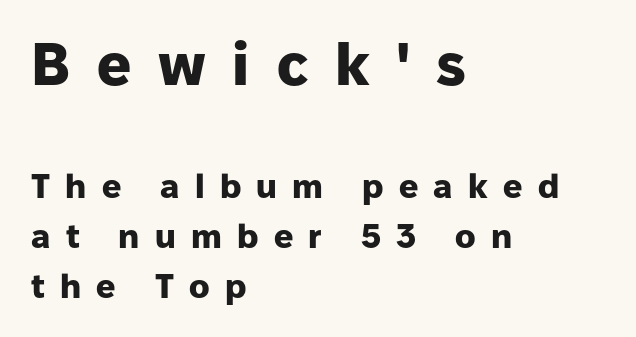
Q: Is the text bold? A: Yes.
Q: Is the text italic (slanted)? A: No, it is upright.
Q: Is the typeface a serif or a sans-serif typeface? A: Sans-serif.
Q: Is the text underlined? A: No.
Q: How is the paragraph aligned? A: Left-aligned.
Q: Is the spacing between letters normal or unusually wide? A: Unusually wide.
Q: Is the spacing between lines tight, normal or loose? A: Normal.
Q: Which block of text is set in a larger size, the first (top) or the second (bottom)? A: The first (top) one.
Q: Width (condensed, normal, or wide)? A: Normal.
Q: Stroke contrast? A: Low.
Q: x-height? A: Medium.
Q: Monospaced? A: No.
